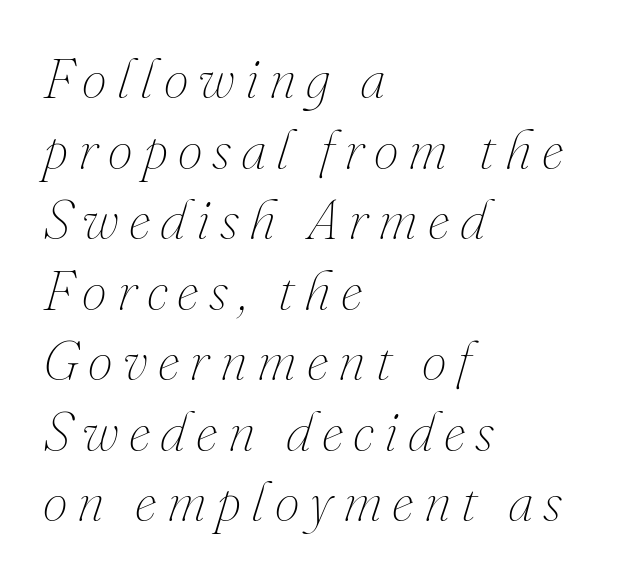
These lines are rendered in a variable-pitch font. Stems here are at most as thick as an everyday book face. The typography opts for an oblique posture over an upright one. Horizontal bands of white between lines are of average thickness.
